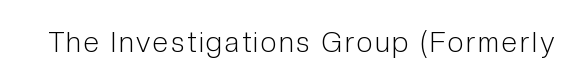
Q: Is the text bold? A: No.
Q: Is the text italic (slanted)? A: No, it is upright.
Q: Is the typeface a serif or a sans-serif typeface? A: Sans-serif.
Q: Is the text underlined? A: No.
Q: Width (condensed, normal, or wide)? A: Condensed.
Q: Stroke contrast? A: Low.
Q: x-height? A: Medium.
Q: Monospaced? A: No.
